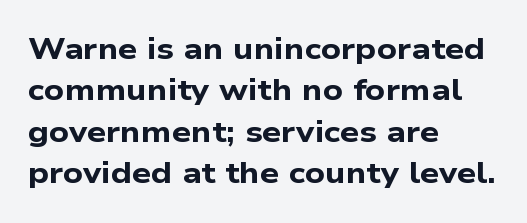
{"serif": "no", "bold": "yes", "weight": "bold", "width": "wide", "stroke_contrast": "low", "x_height": "medium", "monospaced": "no", "underline": "no", "align": "left", "line_spacing": "normal", "line_spacing_ratio": 1.38, "letter_spacing": "normal", "letter_spacing_em": 0.0, "glyph_px": 30}
